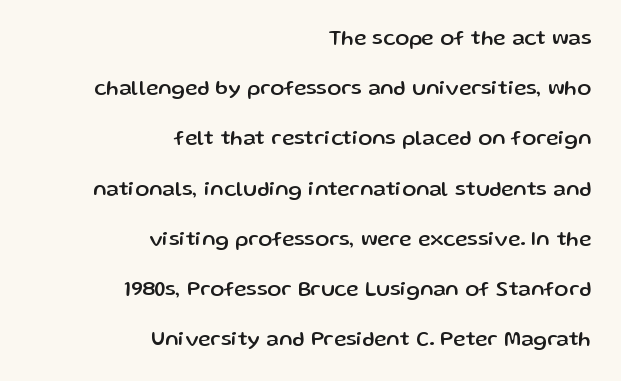
Q: Is the text italic (slanted)? A: No, it is upright.
Q: Is the text underlined? A: No.
Q: How is the paragraph aligned? A: Right-aligned.
Q: Is the spacing between letters normal or unusually wide? A: Normal.
Q: Is the spacing between lines tight, normal or loose? A: Loose.
